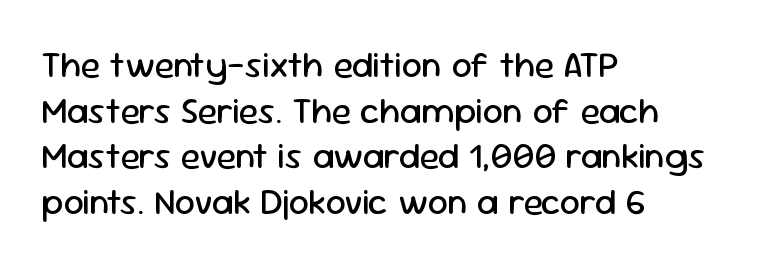
This is roman type, the default non-slanted kind. The tracking reads as untouched default to a designer's eye. Varying glyph widths throughout — classic text-font behaviour. Type without underlining. The lines in this sample share a left origin and differ only in where they stop.
